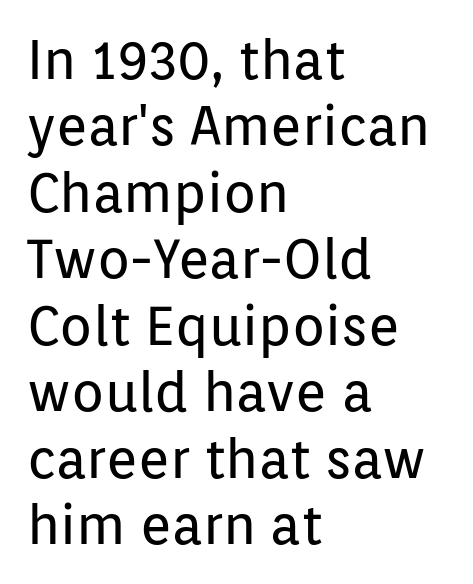
The image shows 54 px regular-weight sans-serif type, upright; set left-aligned, line spacing 1.23x, normal letter spacing, not underlined; low stroke contrast and a medium x-height.
